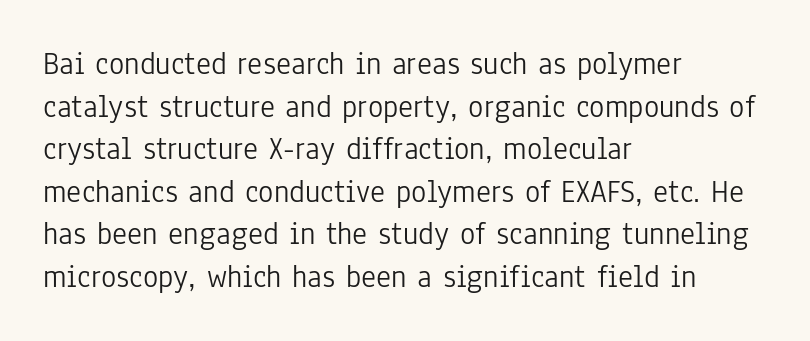
Alignment: flush left. The lines sit at an ordinary, default distance from one another. The passage shown has conventional tracking throughout. Examine the stroke ends and you'll find no serifs. Unmarked baselines from the first word to the last.
